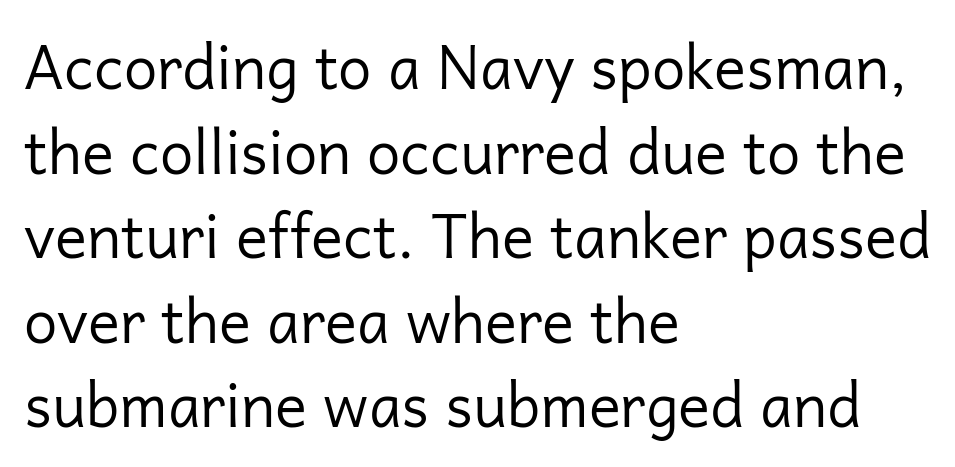
Q: Is the text bold? A: No.
Q: Is the text italic (slanted)? A: No, it is upright.
Q: Is the typeface a serif or a sans-serif typeface? A: Sans-serif.
Q: Is the text underlined? A: No.
Q: How is the paragraph aligned? A: Left-aligned.
Q: Is the spacing between letters normal or unusually wide? A: Normal.
Q: Is the spacing between lines tight, normal or loose? A: Normal.
Q: Width (condensed, normal, or wide)? A: Normal.
Q: Stroke contrast? A: Low.
Q: x-height? A: Medium.
Q: Monospaced? A: No.
